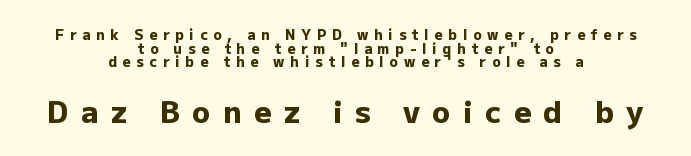
Q: Is the text bold? A: Yes.
Q: Is the text italic (slanted)? A: No, it is upright.
Q: Is the typeface a serif or a sans-serif typeface? A: Sans-serif.
Q: Is the text underlined? A: No.
Q: How is the paragraph aligned? A: Centered.
Q: Is the spacing between letters normal or unusually wide? A: Unusually wide.
Q: Is the spacing between lines tight, normal or loose? A: Tight.
Q: Which block of text is set in a larger size, the first (top) or the second (bottom)? A: The second (bottom) one.
Q: Width (condensed, normal, or wide)? A: Normal.
Q: Stroke contrast? A: Low.
Q: x-height? A: Medium.
Q: Monospaced? A: No.
